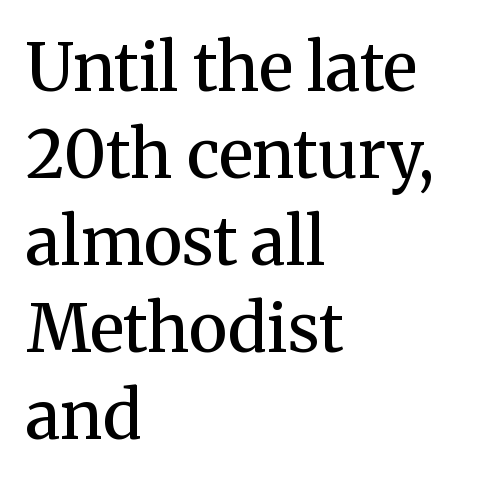
{"serif": "yes", "italic": "no", "bold": "semi", "weight": "semibold", "width": "normal", "stroke_contrast": "medium", "x_height": "medium", "monospaced": "no", "underline": "no", "align": "left", "line_spacing": "normal", "line_spacing_ratio": 1.32, "letter_spacing": "normal", "letter_spacing_em": 0.0, "glyph_px": 66}
